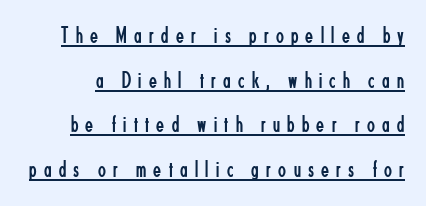
{"italic": "no", "bold": "no", "underline": "yes", "line_spacing": "loose", "line_spacing_ratio": 1.94, "letter_spacing": "wide", "letter_spacing_em": 0.32, "glyph_px": 23}
